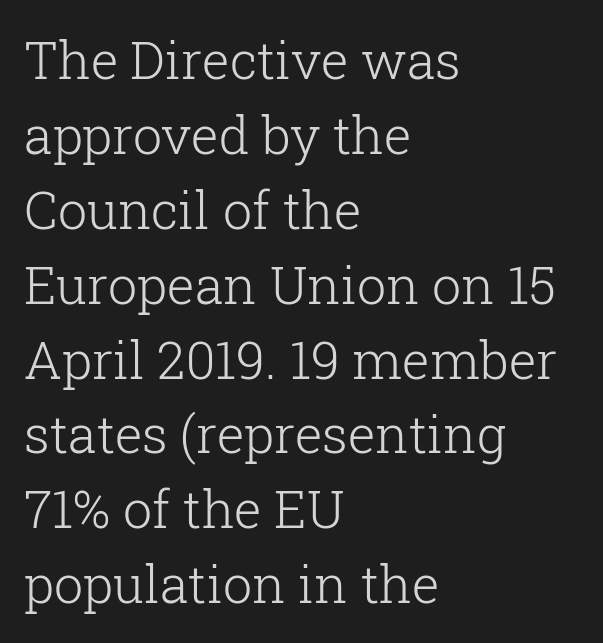
The image shows 52 px light serif type, upright; set left-aligned, normal line spacing (1.44x), normal letter spacing, not underlined; low stroke contrast and a medium x-height.
